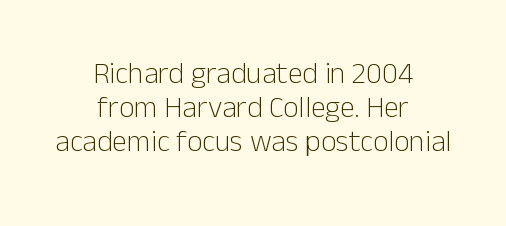
No feet cap the strokes, marking this as sans-serif type. Characters remain perfectly vertical along every line. One-word summary of the alignment: center. Lines of text with bare space underneath.
